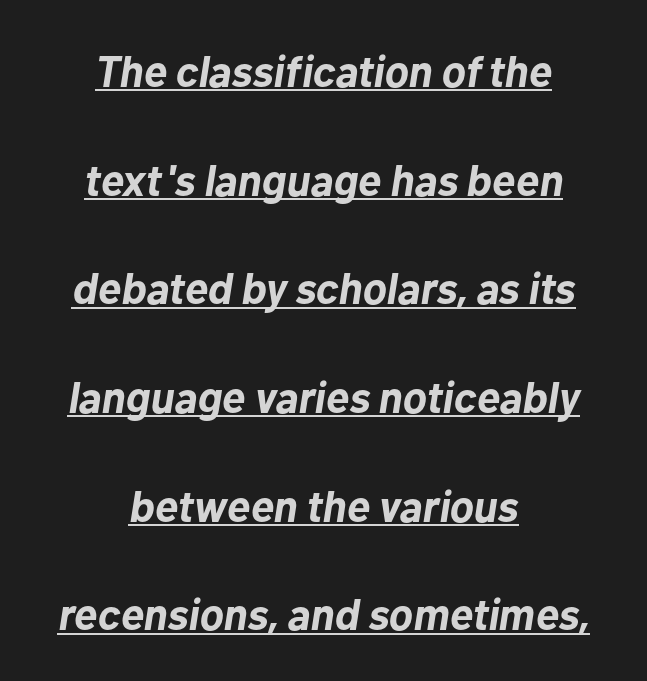
Caption: standard tracking, unaltered. Summary of weight: heavy, a full bold. Does the leading feel generous? Absolutely, it's lavish. Style check: oblique. The face used here is proportionally spaced, like ordinary book or web type.
